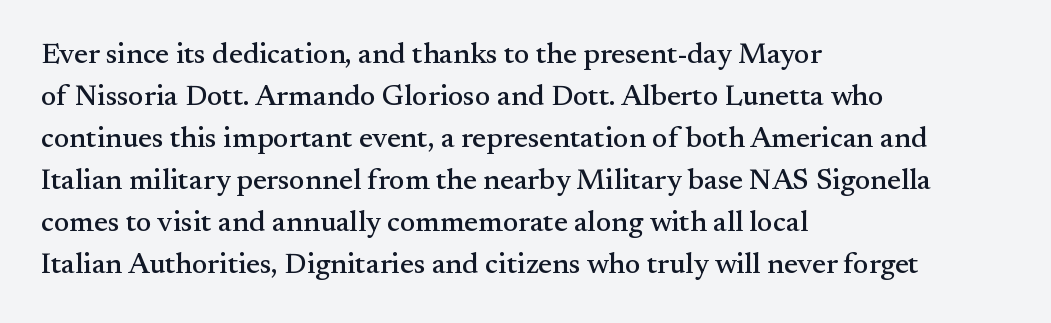
The image shows 29 px serif type, upright; set left-aligned, normal line spacing (1.45x), normal letter spacing, not underlined; medium stroke contrast and a small x-height.
